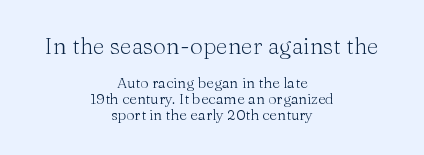
The image shows 23 px text type, upright; set centered, tight line spacing (1.04x), normal letter spacing, not underlined; the first (top) block is 1.53x larger.
